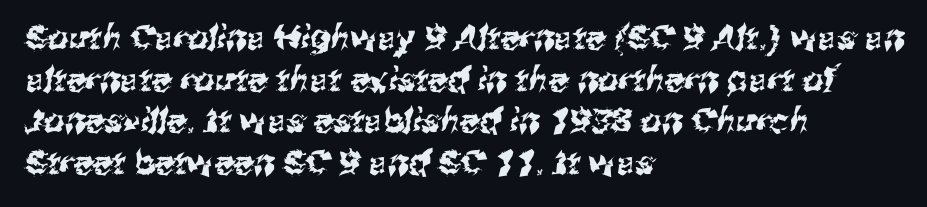
Q: Is the typeface a serif or a sans-serif typeface? A: Sans-serif.
Q: Is the text underlined? A: No.
Q: How is the paragraph aligned? A: Left-aligned.
Q: Is the spacing between letters normal or unusually wide? A: Normal.
Q: Is the spacing between lines tight, normal or loose? A: Normal.
Q: Width (condensed, normal, or wide)? A: Normal.
Q: Stroke contrast? A: Medium.
Q: x-height? A: Medium.
Q: Monospaced? A: No.
